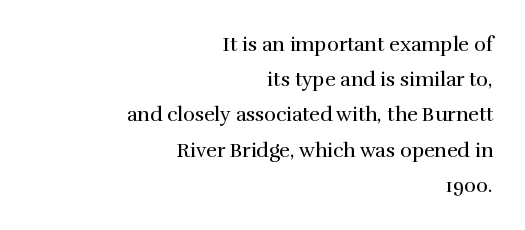
The image shows 20 px text type, upright; set right-aligned, line spacing 1.76x, normal letter spacing, not underlined.
